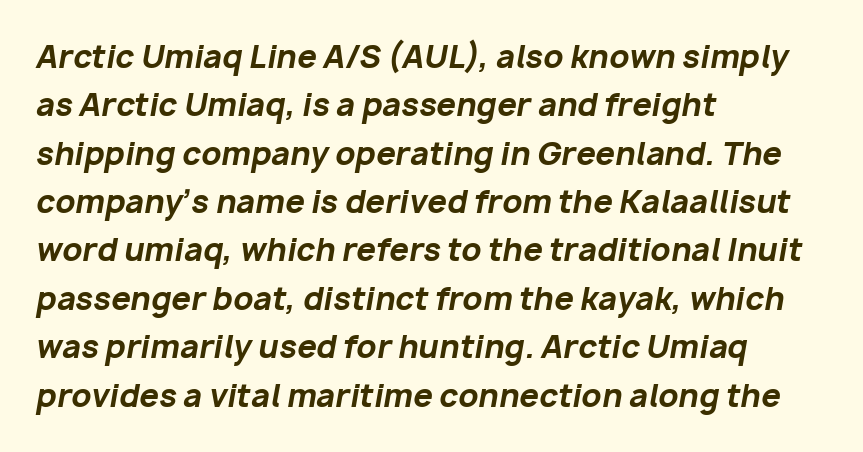
Character widths vary here, with narrow letters taking less room than wide ones. Descenders hang freely into open space. The gaps between neighbouring characters are ordinary and unremarkable. These lines stack with their left ends in a neat column. The characters look thick and weighty, a clear bold. This sample uses an oblique cut, with every glyph tilted off the vertical.
